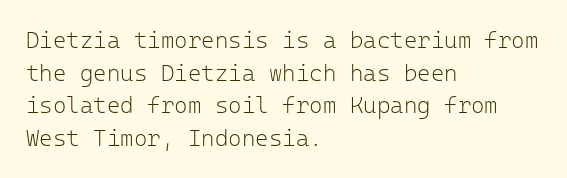
The image shows 23 px text type, upright; set left-aligned, normal line spacing (1.42x), normal letter spacing, not underlined.
